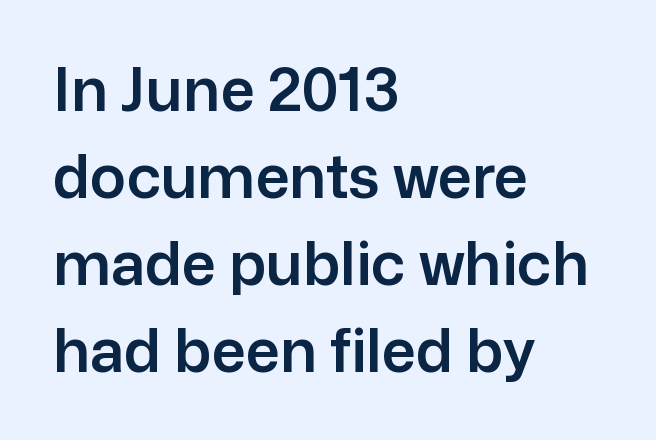
This sample is left-justified, so line endings fall wherever the words run out. Regular leading. Type without underlining. Letter spacing: default. Italic? Not at all — the glyphs are vertical. This rendering employs a face without finishing strokes, i.e., a sans-serif.
